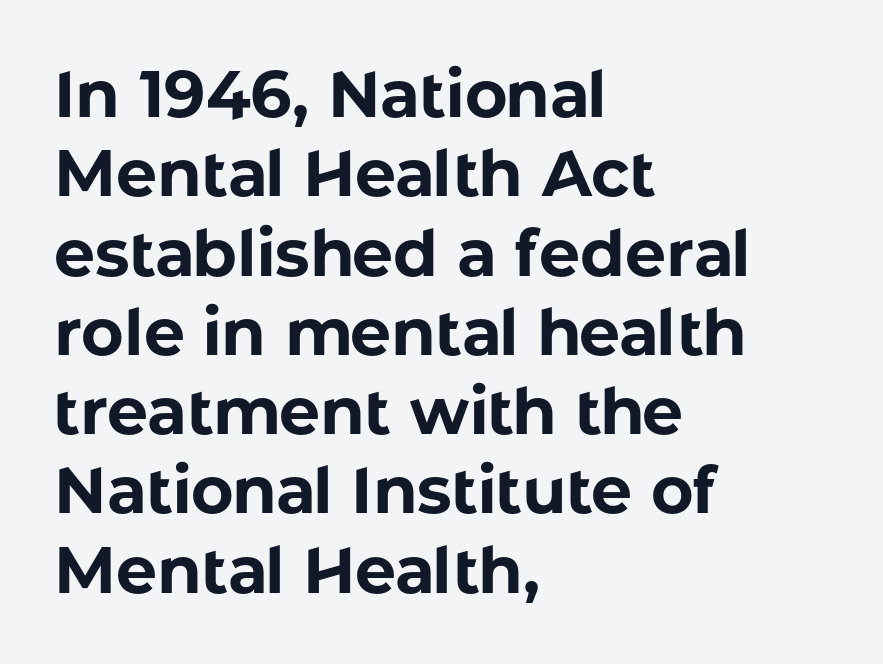
{"serif": "no", "italic": "no", "bold": "yes", "weight": "bold", "width": "normal", "stroke_contrast": "low", "x_height": "medium", "monospaced": "no", "underline": "no", "align": "left", "line_spacing_ratio": 1.22, "letter_spacing": "normal", "letter_spacing_em": 0.0, "glyph_px": 65}
